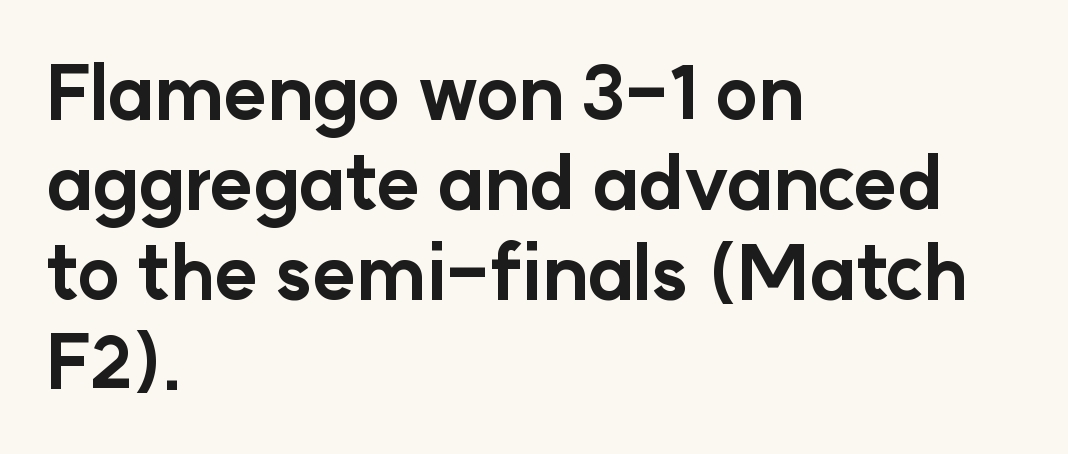
Do the characters align in a grid? No, the font is proportional. Emphasis by weight is at full strength: bold. The type sits square on the baseline with zero lean. Each word holds together tightly as a unit, with standard inter-letter gaps. In terms of letterform style, serifs are entirely absent. Visually the block forms a straight wall on the left and a jagged coastline on the right.
